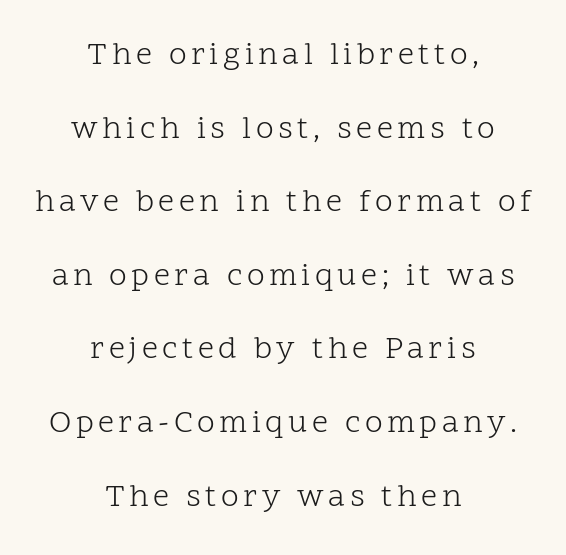
{"serif": "yes", "italic": "no", "bold": "no", "weight": "light", "width": "normal", "stroke_contrast": "low", "x_height": "medium", "monospaced": "no", "underline": "no", "align": "center", "line_spacing": "loose", "line_spacing_ratio": 2.3, "glyph_px": 32}
